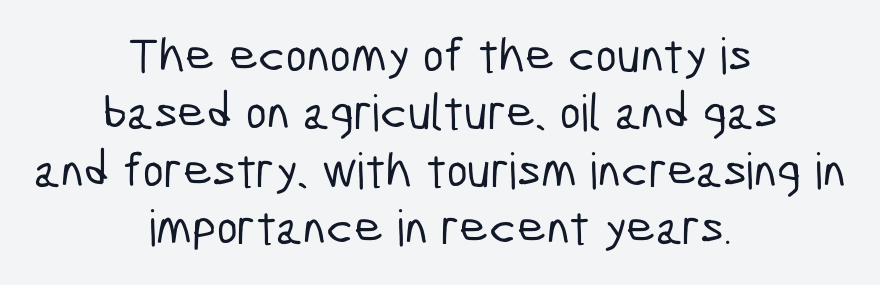
The image shows 50 px condensed sans-serif type; set centered, tight line spacing (1.15x), normal letter spacing, not underlined; low stroke contrast and a medium x-height.
